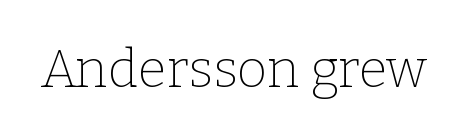
{"serif": "yes", "italic": "no", "bold": "no", "weight": "thin", "width": "normal", "stroke_contrast": "low", "x_height": "medium", "monospaced": "no", "underline": "no", "letter_spacing": "normal", "letter_spacing_em": 0.0, "glyph_px": 52}
